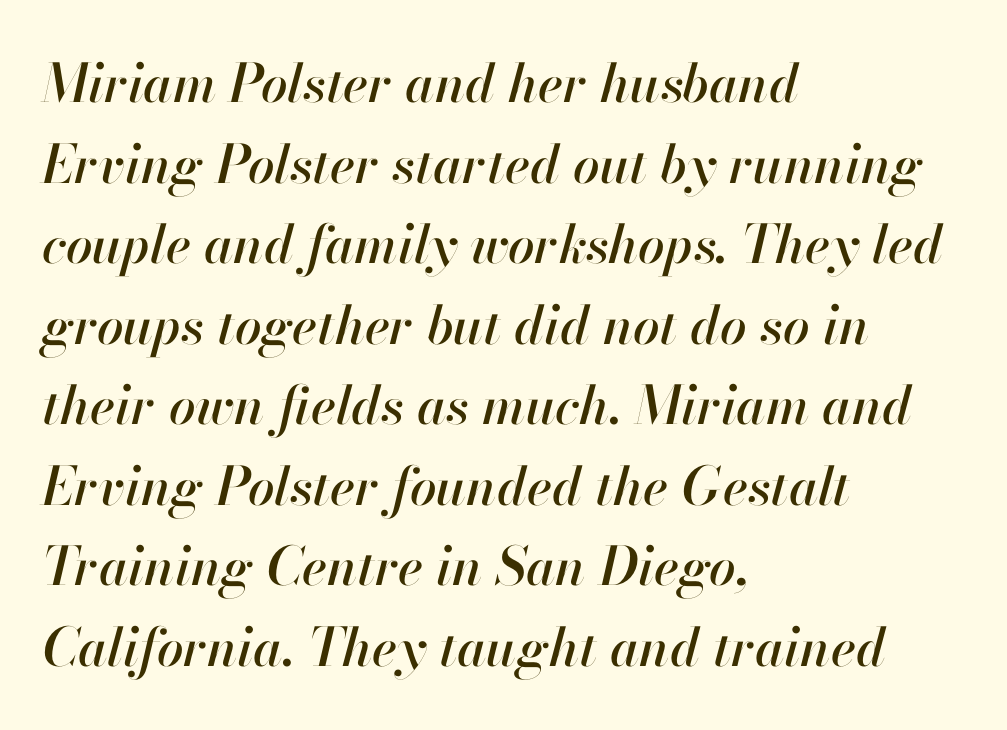
{"italic": "yes", "lean": "right", "slant_degrees": 13, "width": "normal", "stroke_contrast": "high", "x_height": "small", "monospaced": "no", "underline": "no", "align": "left", "line_spacing": "normal", "line_spacing_ratio": 1.52, "letter_spacing": "normal", "letter_spacing_em": 0.0, "glyph_px": 53}
